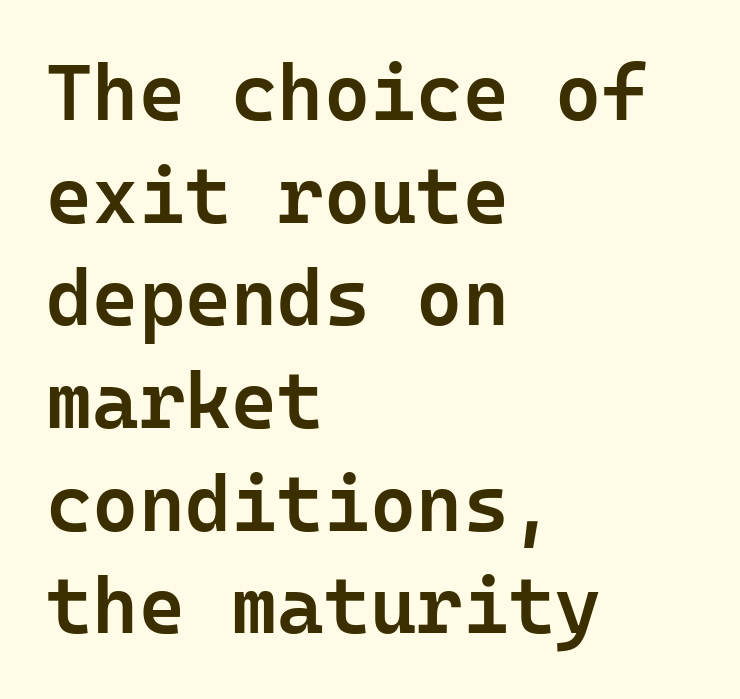
Q: Is the text bold? A: Semi-bold.
Q: Is the text italic (slanted)? A: No, it is upright.
Q: Is the typeface a serif or a sans-serif typeface? A: Sans-serif.
Q: Is the text underlined? A: No.
Q: How is the paragraph aligned? A: Left-aligned.
Q: Is the spacing between letters normal or unusually wide? A: Normal.
Q: Is the spacing between lines tight, normal or loose? A: Normal.
Q: Width (condensed, normal, or wide)? A: Normal.
Q: Stroke contrast? A: Low.
Q: x-height? A: Medium.
Q: Monospaced? A: Yes.
